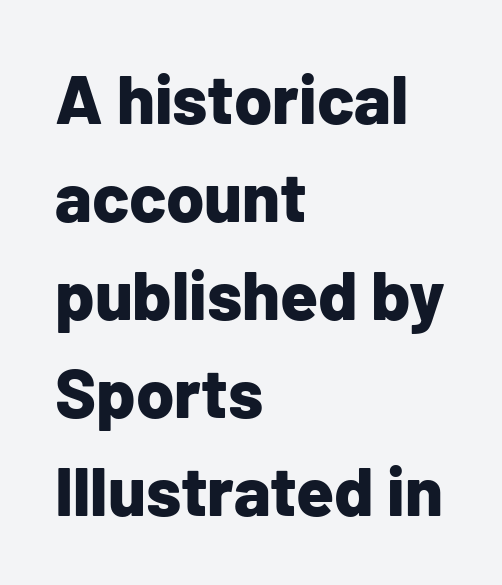
The image shows 69 px bold sans-serif type, upright; set left-aligned, normal line spacing (1.42x), normal letter spacing, not underlined; low stroke contrast and a medium x-height.
